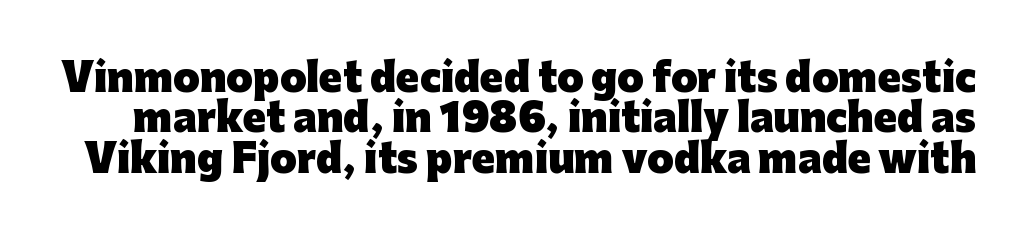
{"serif": "no", "italic": "no", "bold": "yes", "weight": "heavy", "width": "normal", "stroke_contrast": "low", "x_height": "medium", "monospaced": "no", "underline": "no", "line_spacing": "tight", "line_spacing_ratio": 1.06, "letter_spacing": "normal", "letter_spacing_em": 0.0, "glyph_px": 38}
